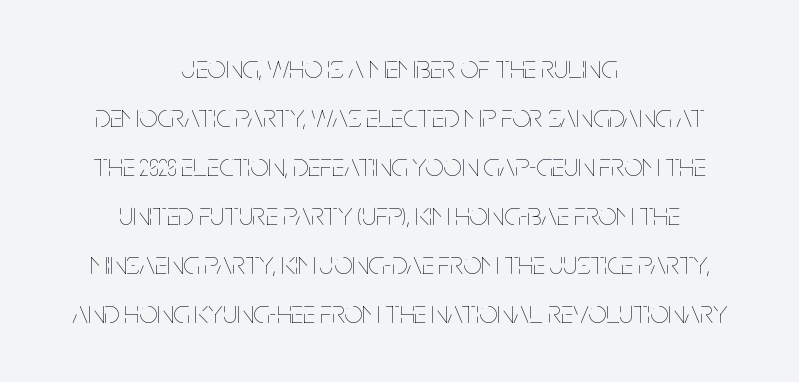
Q: Is the text bold? A: No.
Q: Is the text italic (slanted)? A: No, it is upright.
Q: Is the text underlined? A: No.
Q: How is the paragraph aligned? A: Centered.
Q: Is the spacing between letters normal or unusually wide? A: Normal.
Q: Is the spacing between lines tight, normal or loose? A: Normal.
Q: Width (condensed, normal, or wide)? A: Condensed.
Q: Stroke contrast? A: Low.
Q: x-height? A: Large.
Q: Monospaced? A: No.
